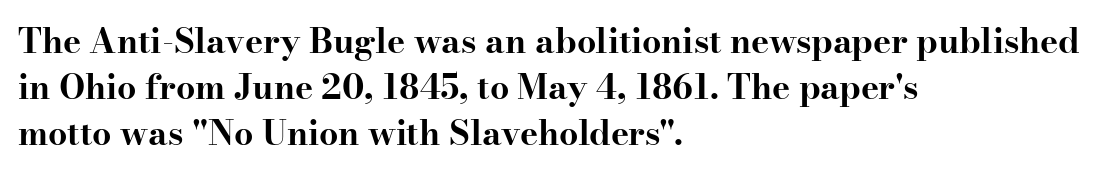
Strong, thick strokes mark this as bold type. Compared with typical body copy, the letter spacing here is the same. Line starts are locked; line ends wander. The glyphs in this specimen are seriffed.
